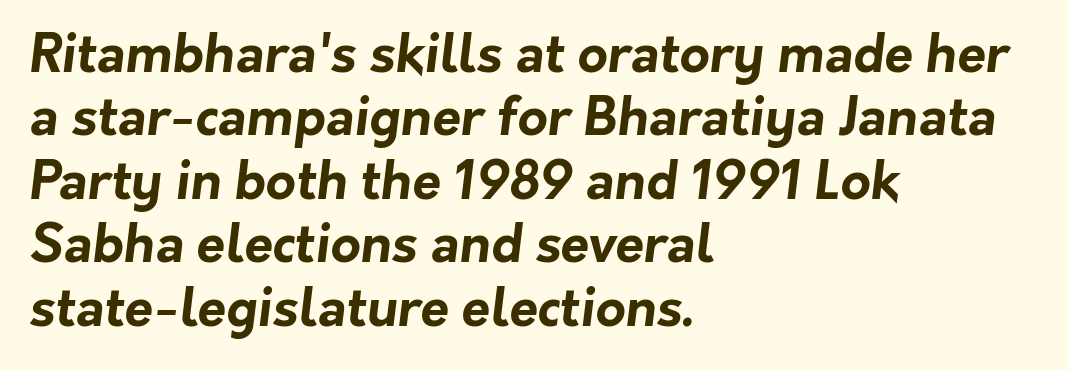
{"serif": "no", "bold": "yes", "weight": "bold", "width": "normal", "stroke_contrast": "low", "x_height": "medium", "monospaced": "no", "underline": "no", "align": "left", "line_spacing_ratio": 1.22, "letter_spacing": "normal", "letter_spacing_em": 0.0, "glyph_px": 52}
